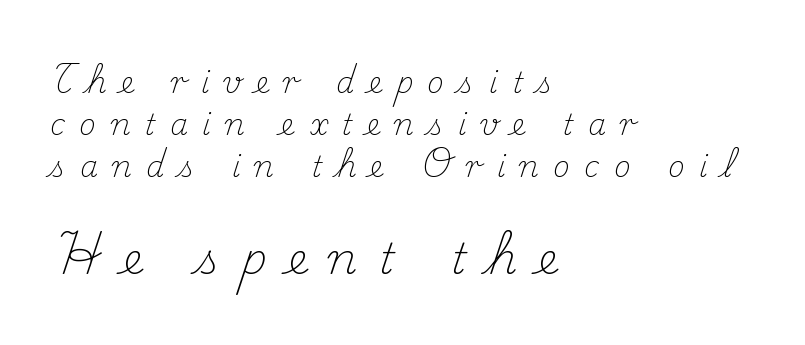
{"serif": "yes", "bold": "no", "weight": "light", "width": "normal", "stroke_contrast": "medium", "x_height": "small", "monospaced": "no", "underline": "no", "align": "left", "line_spacing": "normal", "line_spacing_ratio": 1.45, "letter_spacing": "wide", "letter_spacing_em": 0.49, "larger_block": "second", "size_ratio": 1.48, "glyph_px": 43}
